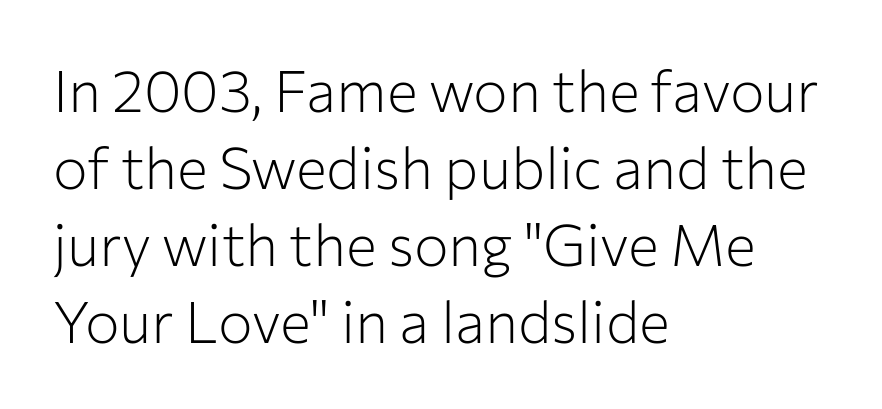
Q: Is the text bold? A: No.
Q: Is the text italic (slanted)? A: No, it is upright.
Q: Is the typeface a serif or a sans-serif typeface? A: Sans-serif.
Q: Is the text underlined? A: No.
Q: How is the paragraph aligned? A: Left-aligned.
Q: Is the spacing between letters normal or unusually wide? A: Normal.
Q: Is the spacing between lines tight, normal or loose? A: Normal.
Q: Width (condensed, normal, or wide)? A: Normal.
Q: Stroke contrast? A: Low.
Q: x-height? A: Medium.
Q: Monospaced? A: No.
